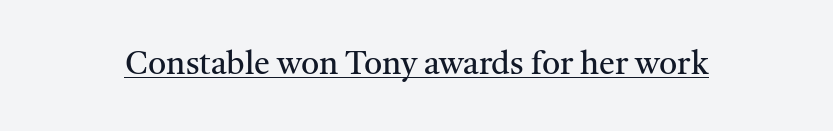
{"serif": "yes", "italic": "no", "bold": "no", "weight": "regular", "width": "normal", "stroke_contrast": "medium", "x_height": "medium", "monospaced": "no", "underline": "yes", "letter_spacing": "normal", "letter_spacing_em": 0.0, "glyph_px": 32}
